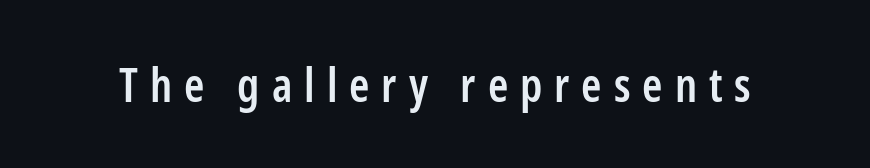
A typesetter would call this proportional, since set widths differ per character. A bare baseline throughout the passage. What kind of face is this? One without serifs — a sans. Tracking value appears strongly positive — letters spread wide. Strokes here are thickened, but only to semibold level. The lettering stays uniformly vertical, giving the passage a roman look.
